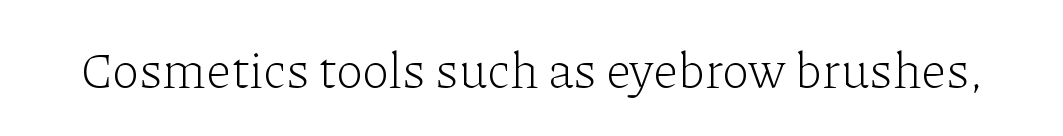
Q: Is the text bold? A: No.
Q: Is the text italic (slanted)? A: No, it is upright.
Q: Is the typeface a serif or a sans-serif typeface? A: Serif.
Q: Is the text underlined? A: No.
Q: Is the spacing between letters normal or unusually wide? A: Normal.
Q: Width (condensed, normal, or wide)? A: Normal.
Q: Stroke contrast? A: Low.
Q: x-height? A: Medium.
Q: Monospaced? A: No.
